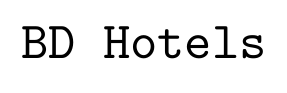
Serifs: yes, visible at the terminals of the letterforms. The letters stand upright; this is a roman face. Anything drawn beneath the words? Only blank space. Do the characters align in a grid? Yes, the font is monospaced.
